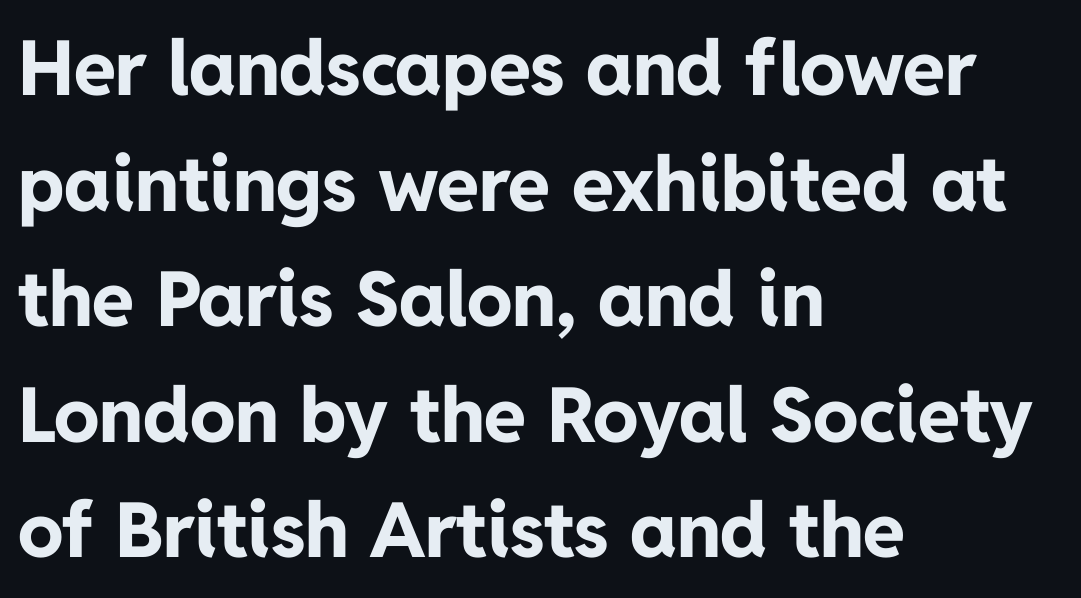
{"serif": "no", "italic": "no", "bold": "yes", "weight": "bold", "width": "normal", "stroke_contrast": "low", "x_height": "medium", "monospaced": "no", "underline": "no", "align": "left", "line_spacing": "normal", "line_spacing_ratio": 1.52, "letter_spacing": "normal", "letter_spacing_em": 0.0, "glyph_px": 76}
